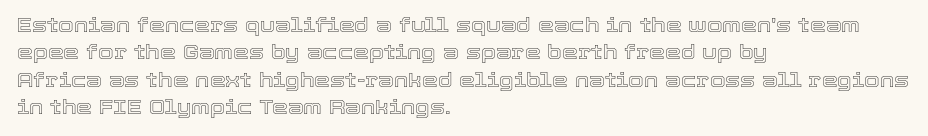
Q: Is the text italic (slanted)? A: No, it is upright.
Q: Is the text underlined? A: No.
Q: How is the paragraph aligned? A: Left-aligned.
Q: Is the spacing between letters normal or unusually wide? A: Normal.
Q: Is the spacing between lines tight, normal or loose? A: Normal.
